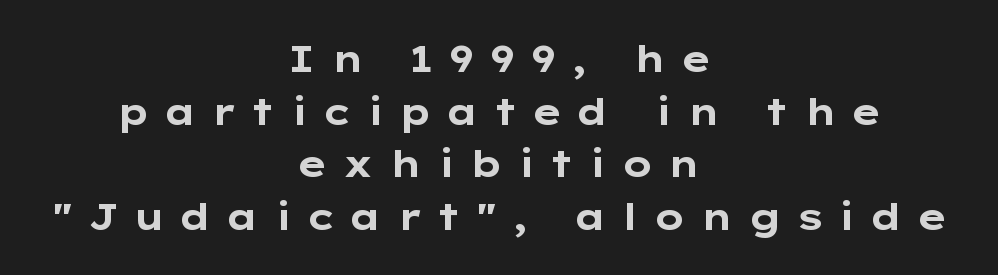
{"serif": "no", "italic": "no", "bold": "yes", "weight": "bold", "width": "wide", "stroke_contrast": "low", "x_height": "medium", "monospaced": "no", "underline": "no", "align": "center", "line_spacing": "normal", "line_spacing_ratio": 1.42, "letter_spacing": "wide", "letter_spacing_em": 0.37, "glyph_px": 37}
